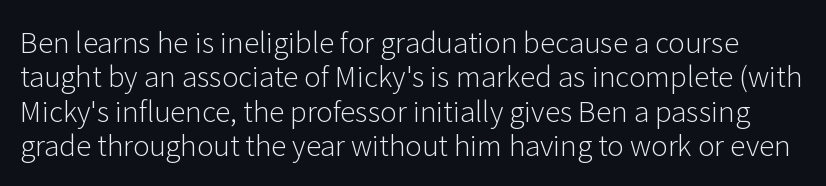
No letter is thick-stroked: the sample isn't bold. Each row of text sits above clean, open space. Letterform terminals end flat and unadorned throughout the passage. Inter-character spacing is left at the font's built-in metrics.
